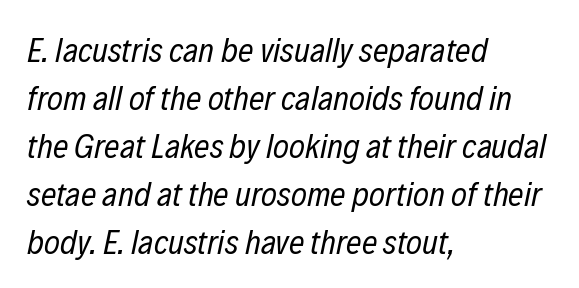
These lines are rendered in a variable-pitch font. No chunkiness to these letters — they're not bold. The typesetter chose a ragged-right arrangement here. The rendering uses a moderate line-height, typical for paragraphs. You could call the tracking neutral — neither tight nor loose. There's an unmistakable incline to the writing here.
